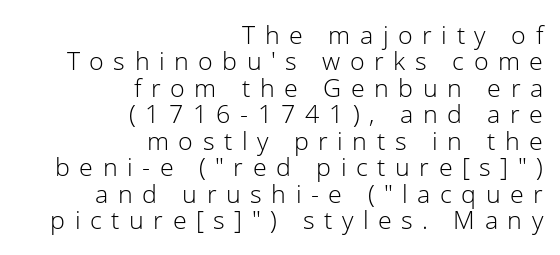
The image shows 25 px text type, upright; set right-aligned, tight line spacing (1.06x), unusually wide letter spacing (+0.38 em), not underlined.
